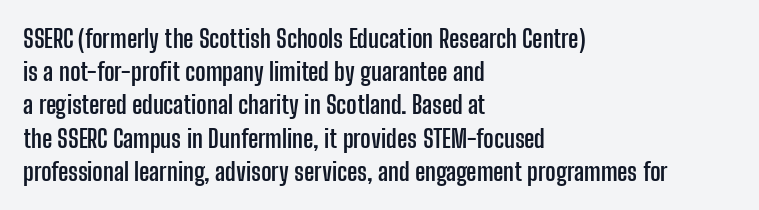
The image shows 25 px bold type, upright; set left-aligned, normal line spacing (1.33x), normal letter spacing, not underlined.
